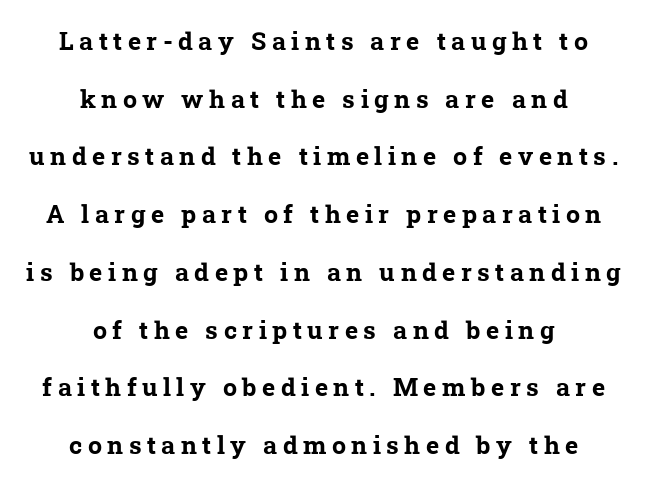
The image shows 25 px bold type; set centered, loose line spacing (2.31x), unusually wide letter spacing (+0.22 em), not underlined.
